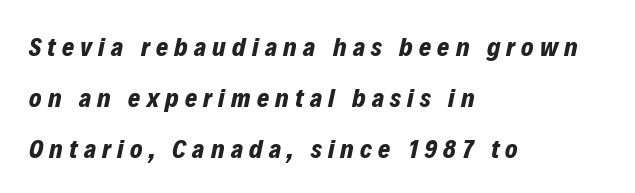
Any mark beneath the type? The region is blank. The compositor pushed each line to the left boundary. Students, note that the glyphs here are deliberately spaced far apart. The text carries the slant typical of an italic or oblique font. The space between consecutive lines is lavish. What weight is shown? A full bold with thick strokes.
